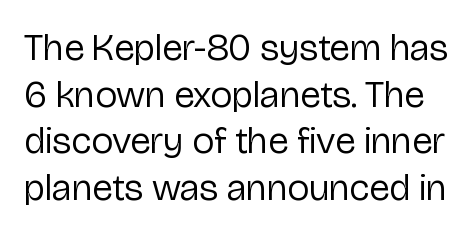
Q: Is the text bold? A: No.
Q: Is the text italic (slanted)? A: No, it is upright.
Q: Is the typeface a serif or a sans-serif typeface? A: Sans-serif.
Q: Is the text underlined? A: No.
Q: Is the spacing between letters normal or unusually wide? A: Normal.
Q: Width (condensed, normal, or wide)? A: Normal.
Q: Stroke contrast? A: Low.
Q: x-height? A: Medium.
Q: Monospaced? A: No.
